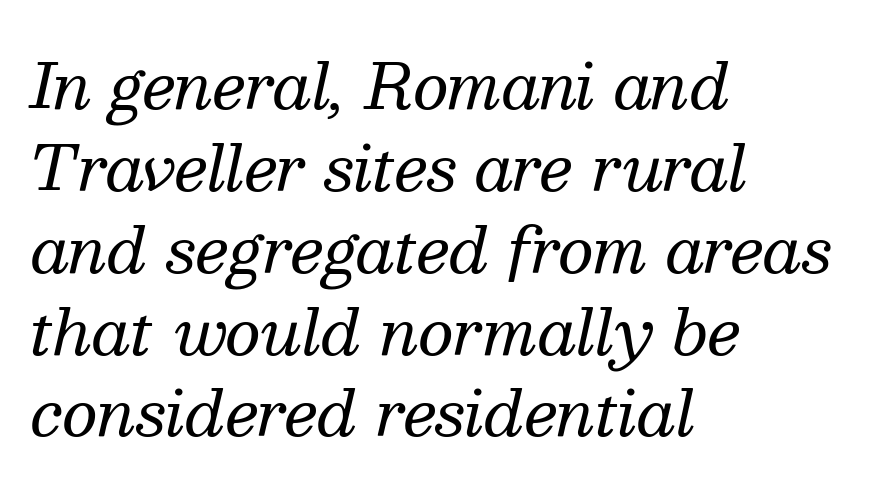
Q: Is the text bold? A: No.
Q: Is the text italic (slanted)? A: Yes, it leans right by about 13 degrees.
Q: Is the typeface a serif or a sans-serif typeface? A: Serif.
Q: Is the text underlined? A: No.
Q: How is the paragraph aligned? A: Left-aligned.
Q: Is the spacing between letters normal or unusually wide? A: Normal.
Q: Is the spacing between lines tight, normal or loose? A: Normal.
Q: Width (condensed, normal, or wide)? A: Normal.
Q: Stroke contrast? A: Medium.
Q: x-height? A: Medium.
Q: Monospaced? A: No.
